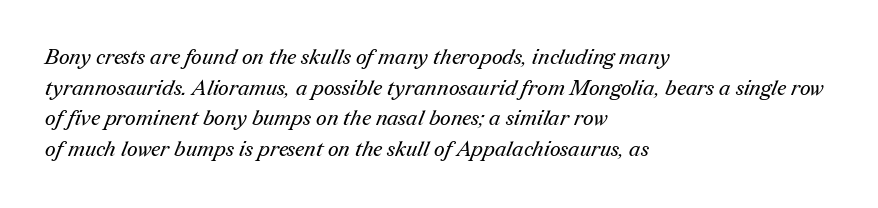
Q: Is the text bold? A: No.
Q: Is the text underlined? A: No.
Q: How is the paragraph aligned? A: Left-aligned.
Q: Is the spacing between letters normal or unusually wide? A: Normal.
Q: Is the spacing between lines tight, normal or loose? A: Normal.
